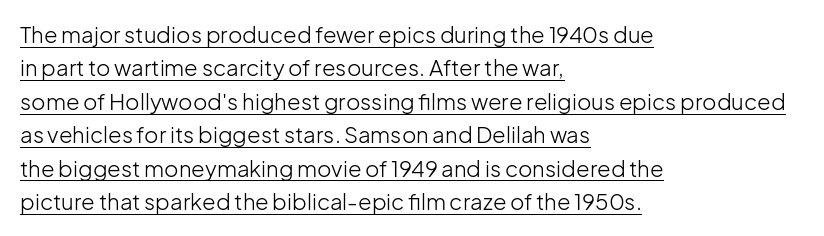
Characters remain perfectly vertical along every line. Is there an underline? Yes — a line sits under the letters. Each new line begins a customary step beneath the previous one. The setting favours the left margin, as ordinary paragraphs usually do. Nothing unusual about the tracking: characters are spaced as the font intends. The strokes are not fattened; the text isn't bold.
